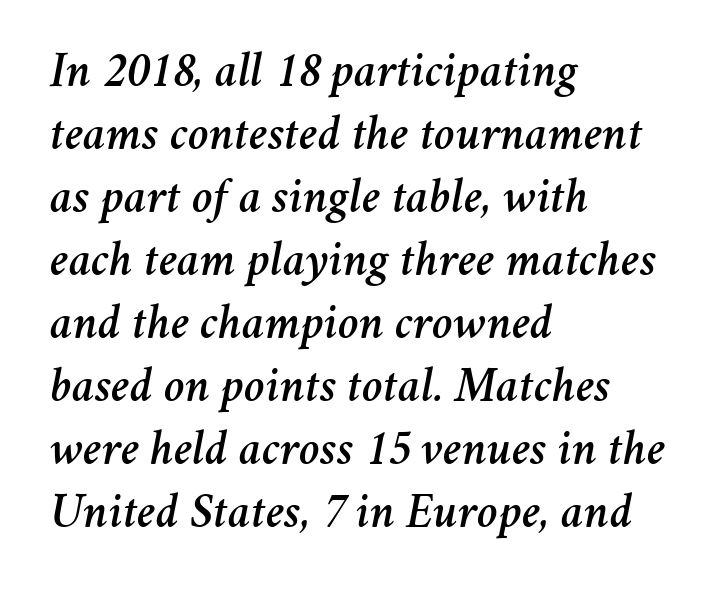
{"italic": "yes", "lean": "right", "slant_degrees": 11, "width": "normal", "stroke_contrast": "medium", "x_height": "medium", "monospaced": "no", "underline": "no", "align": "left", "line_spacing": "normal", "line_spacing_ratio": 1.26, "letter_spacing": "normal", "letter_spacing_em": 0.0, "glyph_px": 50}
